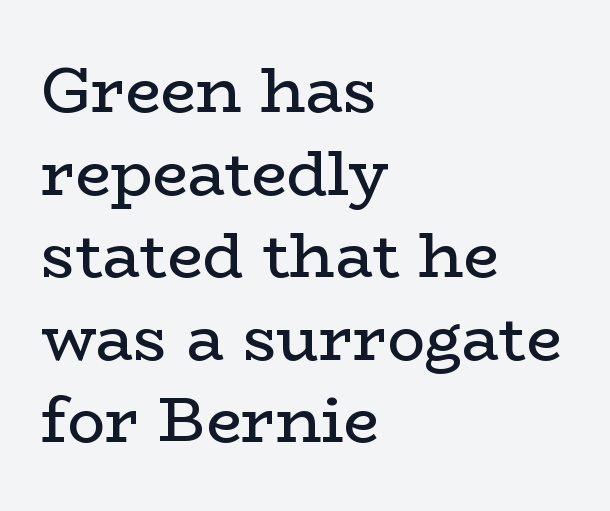
The image shows 63 px regular-weight, wide serif type, upright; set left-aligned, normal line spacing (1.31x), normal letter spacing, not underlined; low stroke contrast and a medium x-height.
